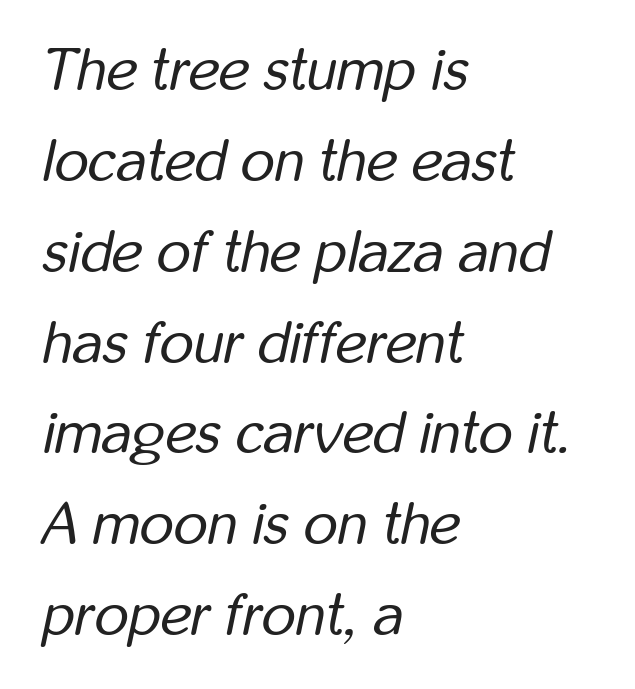
{"italic": "yes", "lean": "right", "slant_degrees": 12, "bold": "no", "weight": "regular", "width": "condensed", "stroke_contrast": "low", "x_height": "medium", "monospaced": "no", "underline": "no", "align": "left", "line_spacing": "normal", "line_spacing_ratio": 1.54, "letter_spacing": "normal", "letter_spacing_em": 0.0, "glyph_px": 59}
